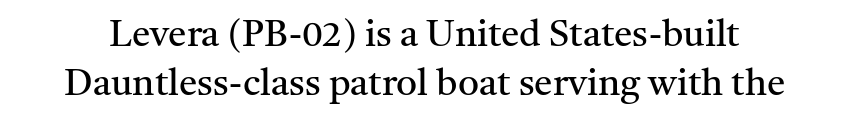
{"serif": "yes", "italic": "no", "bold": "no", "weight": "regular", "width": "normal", "stroke_contrast": "medium", "x_height": "medium", "monospaced": "no", "underline": "no", "line_spacing": "normal", "line_spacing_ratio": 1.32, "letter_spacing": "normal", "letter_spacing_em": 0.0, "glyph_px": 37}
